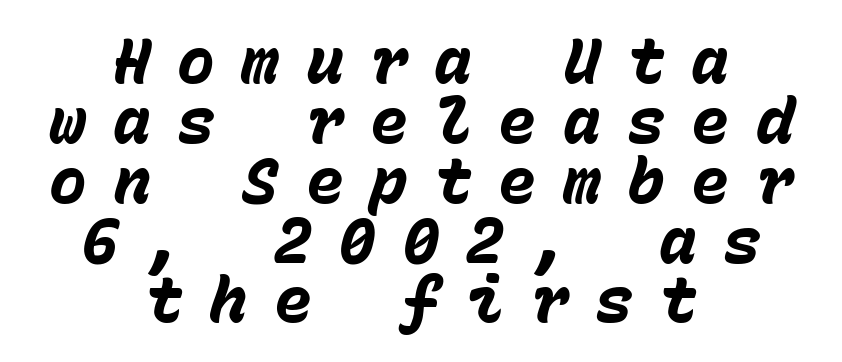
Q: Is the text bold? A: Yes.
Q: Is the text italic (slanted)? A: Yes, it leans right by about 15 degrees.
Q: Is the text underlined? A: No.
Q: How is the paragraph aligned? A: Centered.
Q: Is the spacing between letters normal or unusually wide? A: Unusually wide.
Q: Is the spacing between lines tight, normal or loose? A: Tight.
Q: Width (condensed, normal, or wide)? A: Normal.
Q: Stroke contrast? A: Low.
Q: x-height? A: Medium.
Q: Monospaced? A: Yes.
